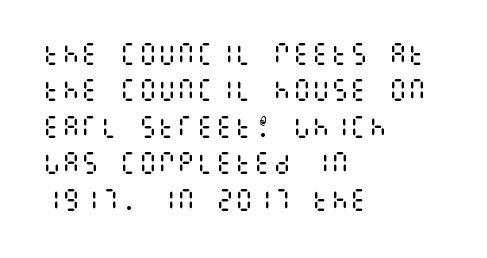
The image shows 24 px text type, upright; set left-aligned, normal line spacing (1.52x), normal letter spacing, not underlined.
